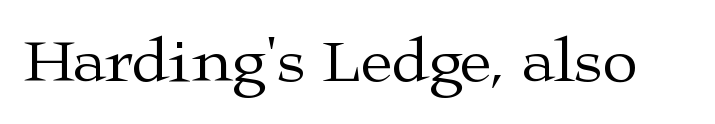
{"serif": "yes", "italic": "no", "bold": "no", "weight": "regular", "width": "wide", "stroke_contrast": "medium", "x_height": "medium", "monospaced": "no", "underline": "no", "letter_spacing": "normal", "letter_spacing_em": 0.0, "glyph_px": 64}
